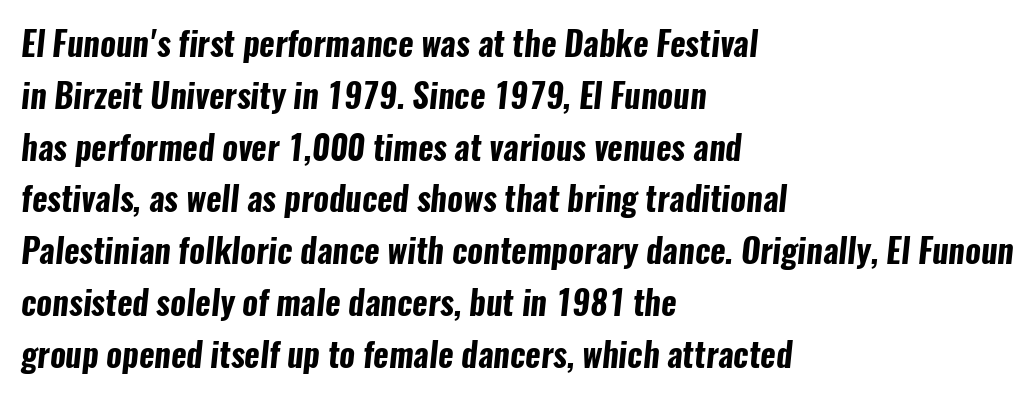
The leading is moderate, giving the passage an even texture. The passage shown has conventional tracking throughout. Nothing sits at the stroke ends, so this counts as sans-serif. Alignment: flush left. The letters advance in unequal steps, a hallmark of proportional type.
